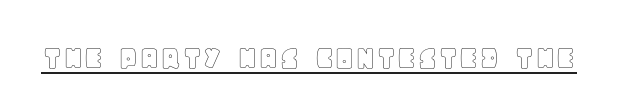
The string is rendered with underlining switched on. Glyph-to-glyph distance matches everyday printed text. The lettering holds an erect, upright posture throughout. You could not count columns in this text — the font is proportionally spaced.
